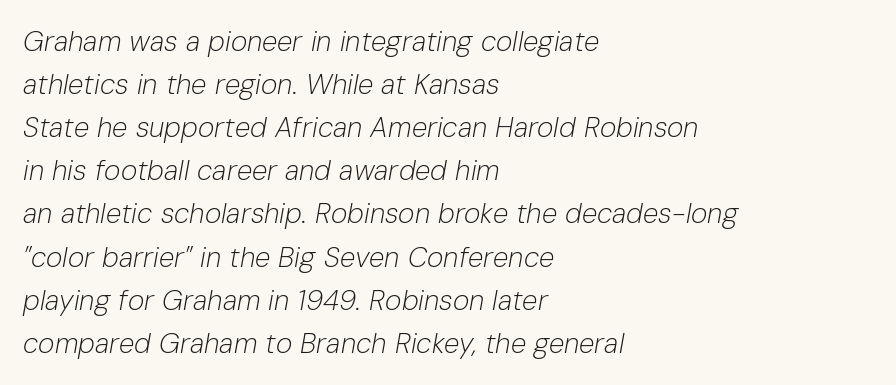
Which margin do the lines hug? The left one — the right edge is uneven. Nothing unusual about the tracking: characters are spaced as the font intends. Proportional: the letters do not fall into vertical columns. Nothing heavy about these letters — not bold at all. Emphasis-style slanted type is in use.
